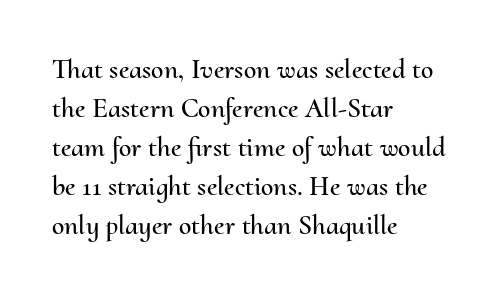
{"italic": "no", "width": "normal", "stroke_contrast": "medium", "x_height": "small", "monospaced": "no", "underline": "no", "align": "left", "line_spacing": "normal", "line_spacing_ratio": 1.39, "letter_spacing": "normal", "letter_spacing_em": 0.0, "glyph_px": 28}
